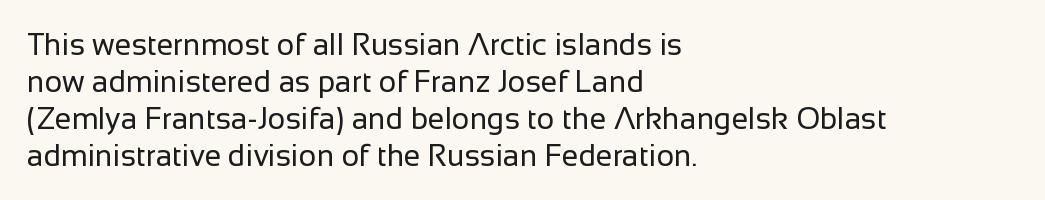
Q: Is the text bold? A: No.
Q: Is the text italic (slanted)? A: No, it is upright.
Q: Is the typeface a serif or a sans-serif typeface? A: Sans-serif.
Q: Is the text underlined? A: No.
Q: How is the paragraph aligned? A: Left-aligned.
Q: Is the spacing between letters normal or unusually wide? A: Normal.
Q: Width (condensed, normal, or wide)? A: Normal.
Q: Stroke contrast? A: Low.
Q: x-height? A: Medium.
Q: Monospaced? A: No.
